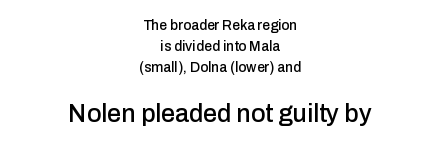
The image shows 25 px text type, upright; set centered, normal line spacing (1.49x), normal letter spacing, not underlined; the second (bottom) block is 1.79x larger.
